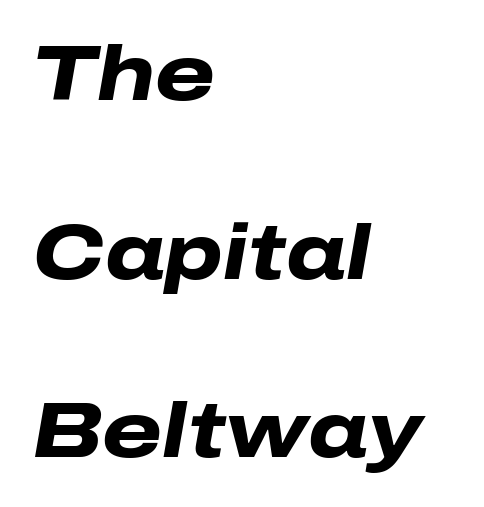
How heavy is the stroke? Heavy — this is a bold. All the whitespace from short lines collects on the right. You could not count columns in this text — the font is proportionally spaced. Nothing unusual about the tracking: characters are spaced as the font intends. Quick note: interline space is abundant. Underlining? Definitely not there.
